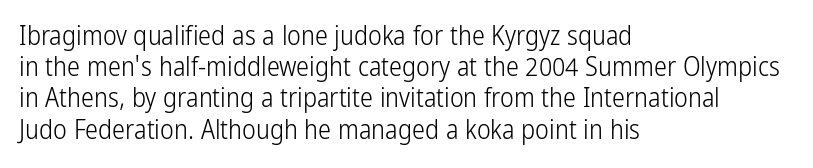
One-word summary of the alignment: left. In terms of letterspacing, this is plain default setting. The words here are not underlined. The characters are drawn with everyday or finer stroke widths. The letters stand straight up with perfectly vertical stems.
